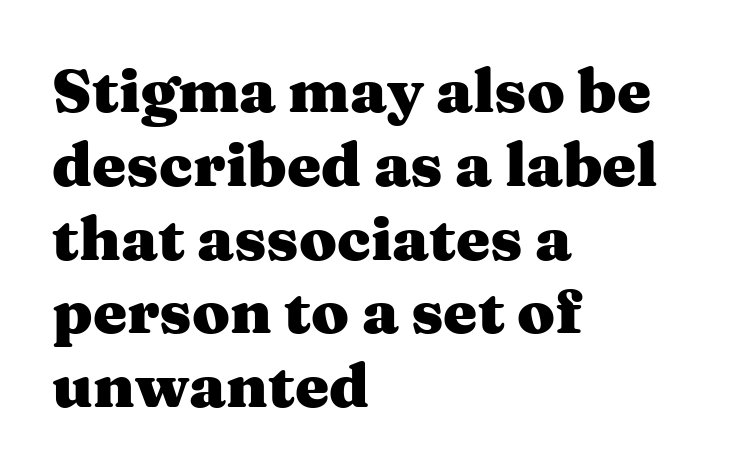
{"serif": "yes", "italic": "no", "bold": "yes", "weight": "heavy", "width": "wide", "stroke_contrast": "medium", "x_height": "medium", "monospaced": "no", "underline": "no", "align": "left", "line_spacing_ratio": 1.21, "letter_spacing": "normal", "letter_spacing_em": 0.0, "glyph_px": 61}
